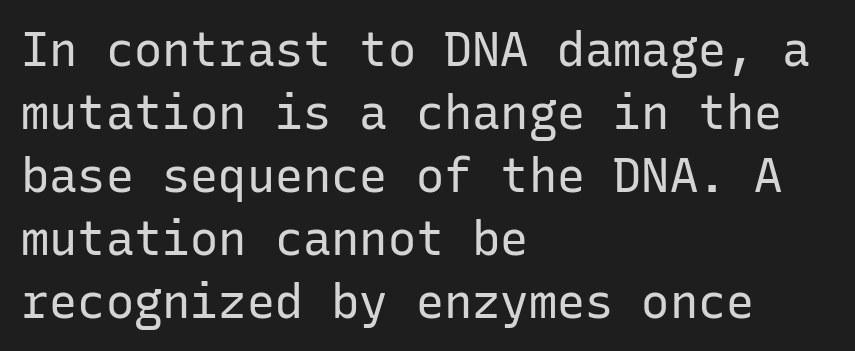
Typographically, this falls in the sans-serif category. No extra ink here — the face is not bold. Vertical strokes here are truly vertical. Glance below the letters and you will spot only blank space.
